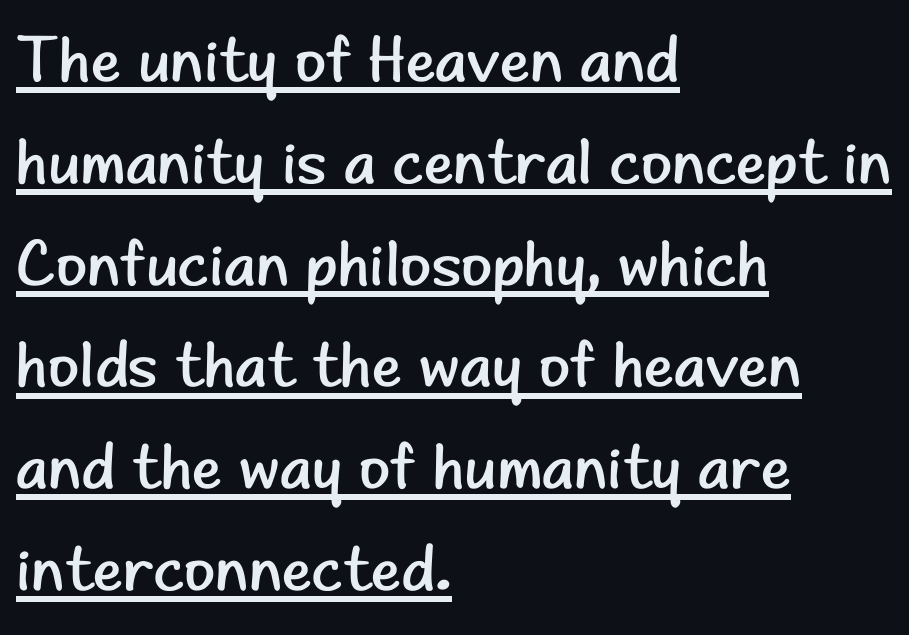
The image shows 64 px regular-weight sans-serif type, upright; set left-aligned, normal line spacing (1.59x), normal letter spacing, underlined; low stroke contrast and a small x-height.
